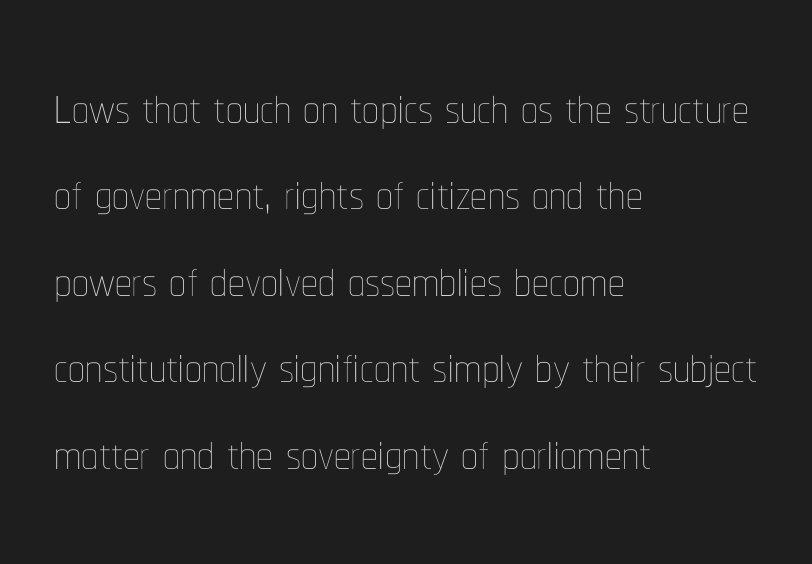
The image shows 67 px thin, condensed type, upright; set left-aligned, normal line spacing (1.29x), normal letter spacing, not underlined; low stroke contrast and a medium x-height.
